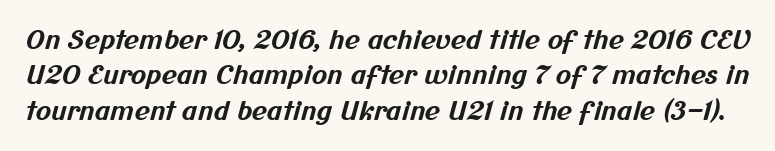
The image shows 26 px bold type; set normal line spacing (1.36x), normal letter spacing, not underlined.
